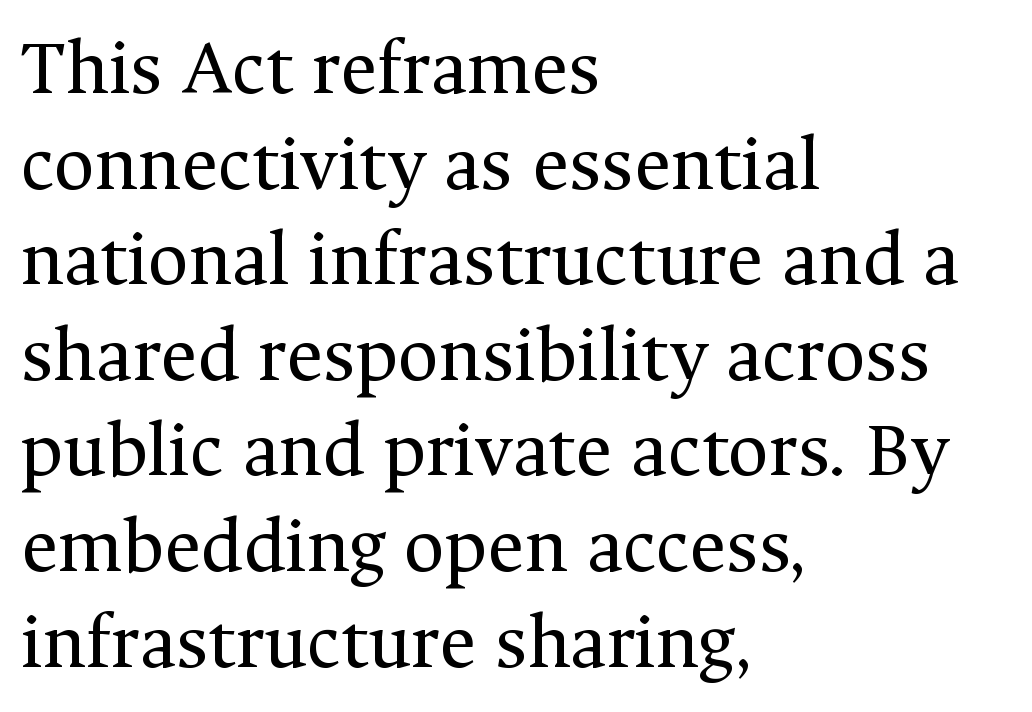
Q: Is the text bold? A: No.
Q: Is the text italic (slanted)? A: No, it is upright.
Q: Is the typeface a serif or a sans-serif typeface? A: Serif.
Q: Is the text underlined? A: No.
Q: How is the paragraph aligned? A: Left-aligned.
Q: Is the spacing between letters normal or unusually wide? A: Normal.
Q: Width (condensed, normal, or wide)? A: Normal.
Q: Stroke contrast? A: Medium.
Q: x-height? A: Medium.
Q: Monospaced? A: No.
